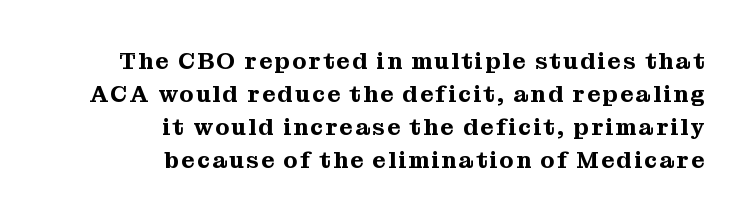
The specimen reads as upright at a glance. A typesetter would call this leading conventional body-copy spacing. Quick note: underline off. If you drew a ruler down the right edge, every line would touch it.
